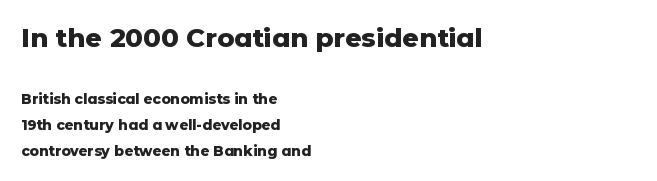
{"italic": "no", "bold": "yes", "underline": "no", "align": "left", "line_spacing_ratio": 1.85, "letter_spacing": "normal", "letter_spacing_em": 0.0, "larger_block": "first", "size_ratio": 1.86, "glyph_px": 26}
